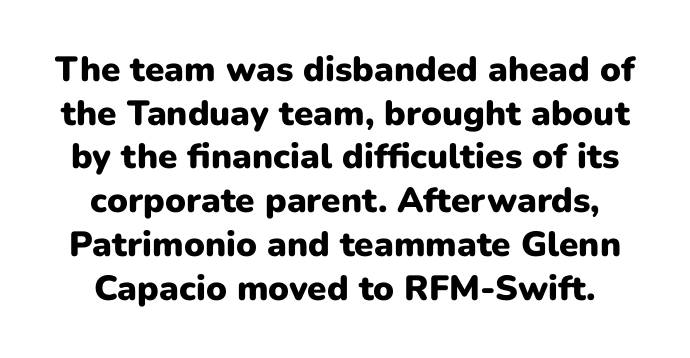
The image shows 35 px heavy sans-serif type, upright; set centered, normal line spacing (1.25x), normal letter spacing, not underlined; low stroke contrast and a medium x-height.
